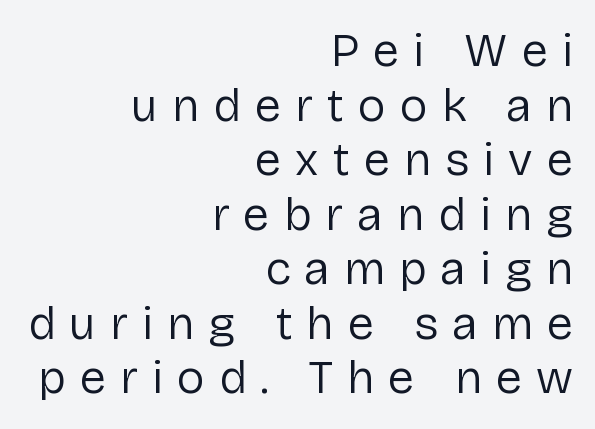
{"serif": "no", "italic": "no", "bold": "no", "weight": "regular", "width": "normal", "stroke_contrast": "low", "x_height": "medium", "monospaced": "no", "underline": "no", "align": "right", "line_spacing_ratio": 1.16, "letter_spacing": "wide", "letter_spacing_em": 0.3, "glyph_px": 47}
